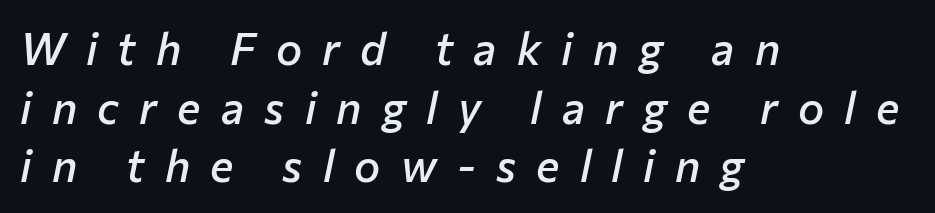
{"italic": "yes", "lean": "right", "slant_degrees": 12, "bold": "semi", "weight": "semibold", "width": "normal", "stroke_contrast": "low", "x_height": "medium", "monospaced": "no", "underline": "no", "align": "left", "line_spacing": "normal", "line_spacing_ratio": 1.33, "letter_spacing": "wide", "letter_spacing_em": 0.46, "glyph_px": 44}
